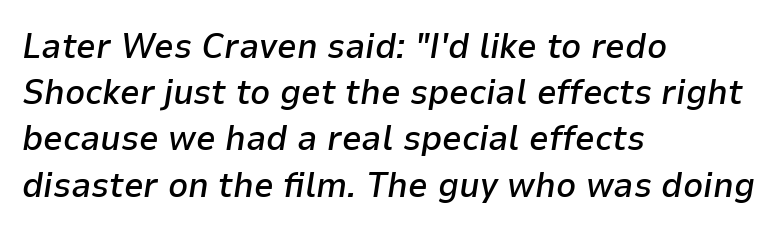
{"italic": "yes", "lean": "right", "slant_degrees": 9, "bold": "semi", "weight": "semibold", "width": "normal", "stroke_contrast": "low", "x_height": "medium", "monospaced": "no", "underline": "no", "align": "left", "line_spacing": "normal", "line_spacing_ratio": 1.32, "letter_spacing": "normal", "letter_spacing_em": 0.0, "glyph_px": 35}
